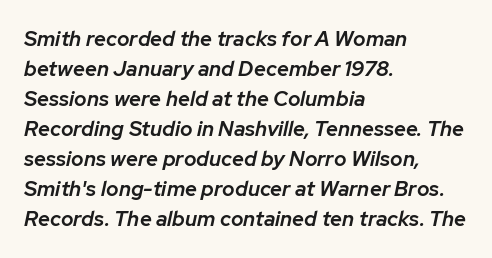
Q: Is the text bold? A: Semi-bold.
Q: Is the text italic (slanted)? A: Yes, it leans right by about 12 degrees.
Q: Is the text underlined? A: No.
Q: How is the paragraph aligned? A: Left-aligned.
Q: Is the spacing between letters normal or unusually wide? A: Normal.
Q: Is the spacing between lines tight, normal or loose? A: Normal.
